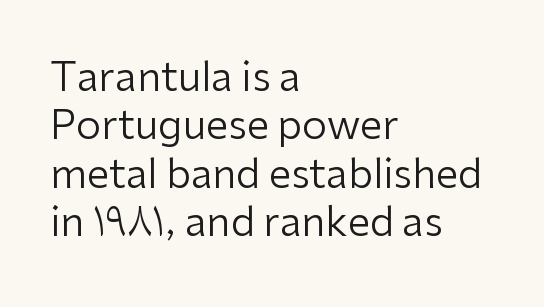
The image shows 40 px regular-weight sans-serif type, upright; set left-aligned, line spacing 1.21x, normal letter spacing, not underlined; low stroke contrast and a medium x-height.
